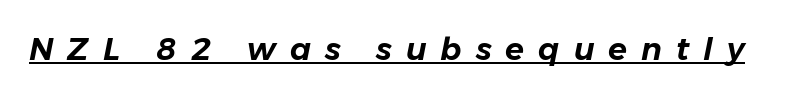
Q: Is the text italic (slanted)? A: Yes, it leans right by about 11 degrees.
Q: Is the text underlined? A: Yes.
Q: Is the spacing between letters normal or unusually wide? A: Unusually wide.
Q: Width (condensed, normal, or wide)? A: Normal.
Q: Stroke contrast? A: Low.
Q: x-height? A: Medium.
Q: Monospaced? A: No.
